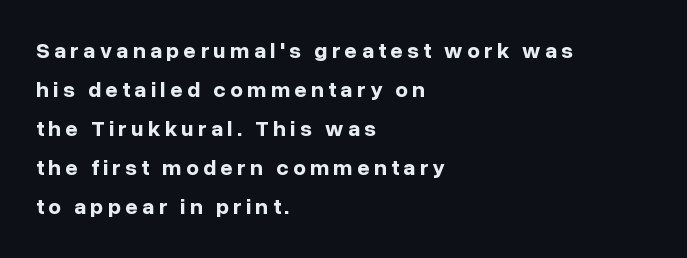
Short note: letters widely spaced. These lines stack with their left ends in a neat column. Honestly, there is no underline to notice here at all. This is roman type, the default non-slanted kind.
